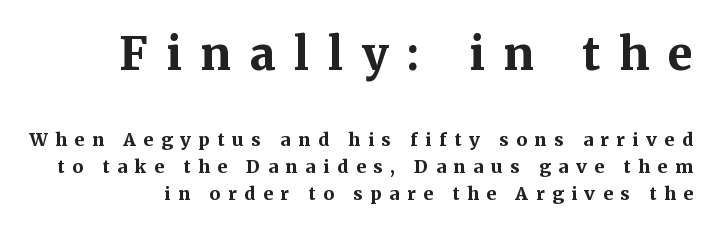
The image shows 45 px bold serif type, upright; set normal line spacing (1.49x), unusually wide letter spacing (+0.42 em), not underlined; the first (top) block is 2.5x larger; medium stroke contrast and a medium x-height.
